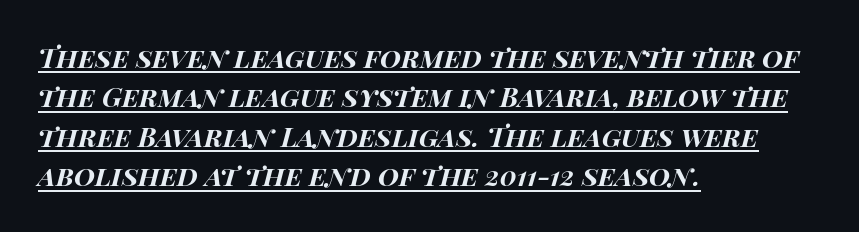
Q: Is the text bold? A: Yes.
Q: Is the text italic (slanted)? A: Yes, it leans right by about 15 degrees.
Q: Is the text underlined? A: Yes.
Q: How is the paragraph aligned? A: Left-aligned.
Q: Is the spacing between letters normal or unusually wide? A: Normal.
Q: Is the spacing between lines tight, normal or loose? A: Normal.
